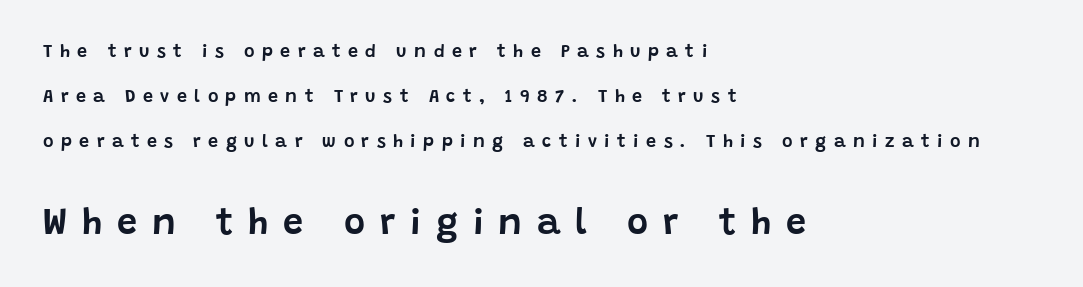
The image shows 36 px sans-serif type, upright; set left-aligned, loose line spacing (2.5x), unusually wide letter spacing (+0.41 em), not underlined; the second (bottom) block is 2.0x larger; low stroke contrast and a large x-height.
